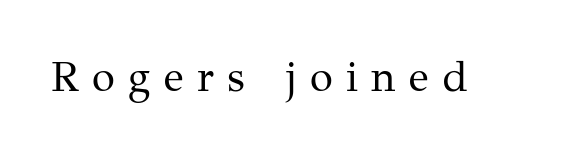
Q: Is the text bold? A: No.
Q: Is the text italic (slanted)? A: No, it is upright.
Q: Is the typeface a serif or a sans-serif typeface? A: Serif.
Q: Is the text underlined? A: No.
Q: Is the spacing between letters normal or unusually wide? A: Unusually wide.
Q: Width (condensed, normal, or wide)? A: Normal.
Q: Stroke contrast? A: Medium.
Q: x-height? A: Medium.
Q: Monospaced? A: No.
